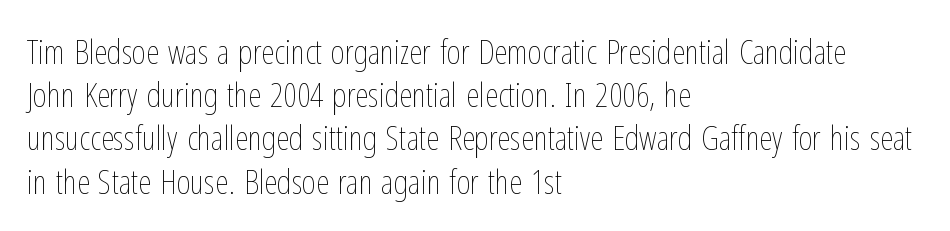
A bare baseline throughout the passage. Note the varied advance widths — an 'i' is clearly narrower than an 'm'. The characters are drawn with everyday or finer stroke widths. Where is the straight margin? On the left. The rendering keeps characters at their native spacing.
